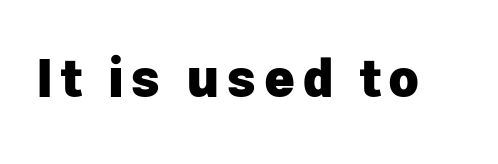
{"serif": "no", "italic": "no", "bold": "yes", "weight": "heavy", "width": "normal", "stroke_contrast": "low", "x_height": "medium", "monospaced": "no", "underline": "no", "glyph_px": 52}
